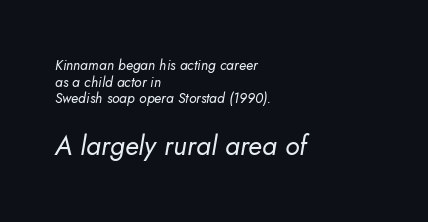
The image shows 27 px text type, italic (leaning right); set left-aligned, line spacing 1.18x, normal letter spacing, not underlined; the second (bottom) block is 1.93x larger.
